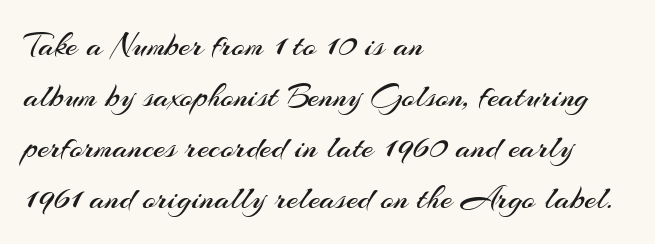
{"serif": "no", "bold": "no", "weight": "regular", "width": "normal", "stroke_contrast": "medium", "x_height": "small", "monospaced": "no", "underline": "no", "align": "left", "line_spacing": "normal", "line_spacing_ratio": 1.5, "letter_spacing": "normal", "letter_spacing_em": 0.0, "glyph_px": 34}
